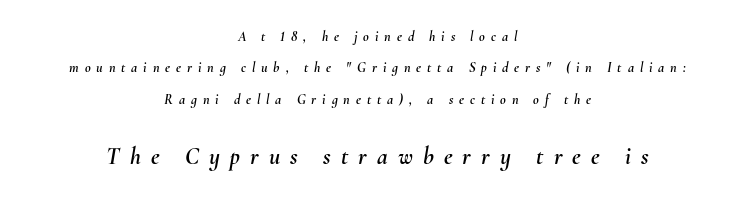
Summary of vertical rhythm: relaxed, with wide interline spacing. Words float on clear page, feet unadorned. Centered paragraph, ragged on both sides. Yep, that's italic — everything's leaning.
